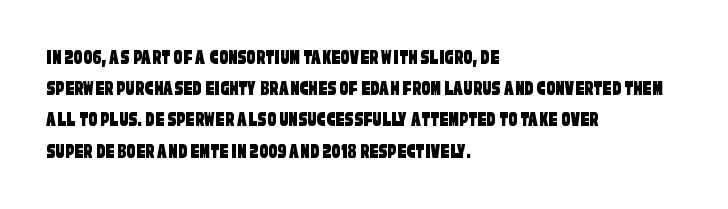
Check the space under the baseline: it is left empty. The rag falls on the right side of this text block. The passage shown has conventional tracking throughout. Each new line begins a customary step beneath the previous one.
